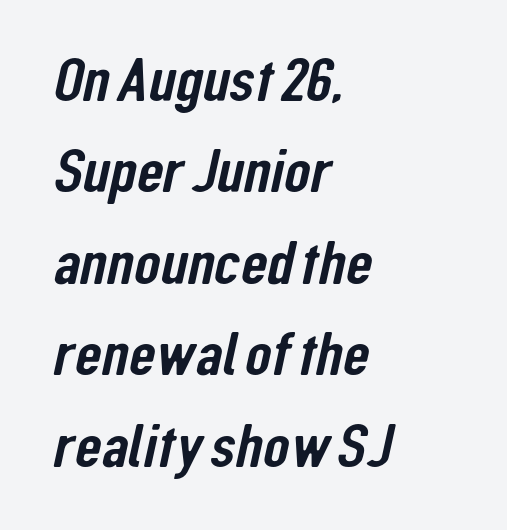
Q: Is the typeface a serif or a sans-serif typeface? A: Sans-serif.
Q: Is the text underlined? A: No.
Q: How is the paragraph aligned? A: Left-aligned.
Q: Is the spacing between letters normal or unusually wide? A: Normal.
Q: Is the spacing between lines tight, normal or loose? A: Normal.
Q: Width (condensed, normal, or wide)? A: Condensed.
Q: Stroke contrast? A: Low.
Q: x-height? A: Medium.
Q: Monospaced? A: No.
